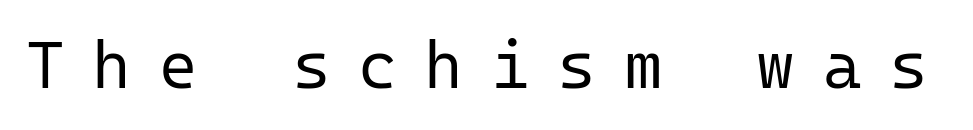
Q: Is the text bold? A: No.
Q: Is the text italic (slanted)? A: No, it is upright.
Q: Is the typeface a serif or a sans-serif typeface? A: Sans-serif.
Q: Is the text underlined? A: No.
Q: Is the spacing between letters normal or unusually wide? A: Unusually wide.
Q: Width (condensed, normal, or wide)? A: Normal.
Q: Stroke contrast? A: Low.
Q: x-height? A: Medium.
Q: Monospaced? A: Yes.
